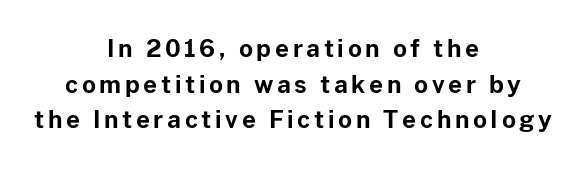
The image shows 24 px bold type, upright; set centered, normal line spacing (1.48x), not underlined.
